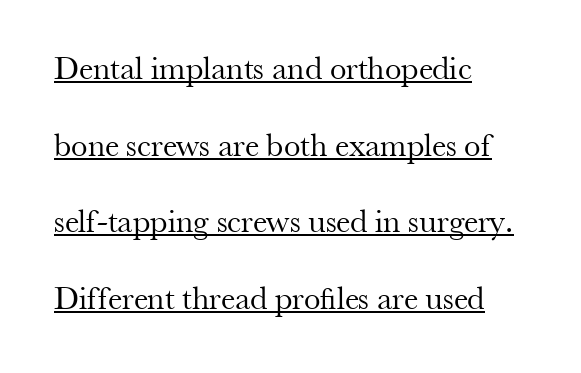
Q: Is the text bold? A: No.
Q: Is the text italic (slanted)? A: No, it is upright.
Q: Is the typeface a serif or a sans-serif typeface? A: Serif.
Q: Is the text underlined? A: Yes.
Q: How is the paragraph aligned? A: Left-aligned.
Q: Is the spacing between letters normal or unusually wide? A: Normal.
Q: Is the spacing between lines tight, normal or loose? A: Loose.
Q: Width (condensed, normal, or wide)? A: Normal.
Q: Stroke contrast? A: Medium.
Q: x-height? A: Small.
Q: Monospaced? A: No.
